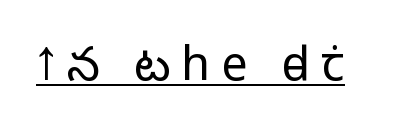
{"serif": "no", "italic": "no", "bold": "no", "weight": "light", "width": "normal", "stroke_contrast": "low", "x_height": "medium", "monospaced": "no", "underline": "yes", "letter_spacing": "wide", "letter_spacing_em": 0.23, "glyph_px": 47}
